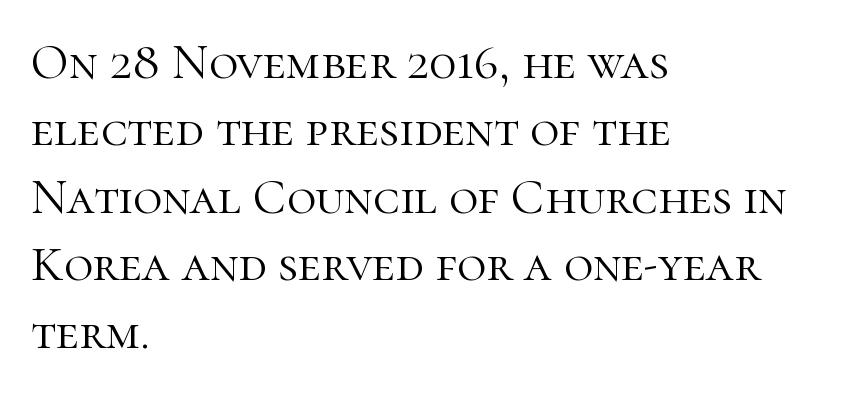
Q: Is the text bold? A: No.
Q: Is the text italic (slanted)? A: No, it is upright.
Q: Is the typeface a serif or a sans-serif typeface? A: Serif.
Q: Is the text underlined? A: No.
Q: How is the paragraph aligned? A: Left-aligned.
Q: Is the spacing between letters normal or unusually wide? A: Normal.
Q: Is the spacing between lines tight, normal or loose? A: Normal.
Q: Width (condensed, normal, or wide)? A: Normal.
Q: Stroke contrast? A: High.
Q: x-height? A: Medium.
Q: Monospaced? A: No.
